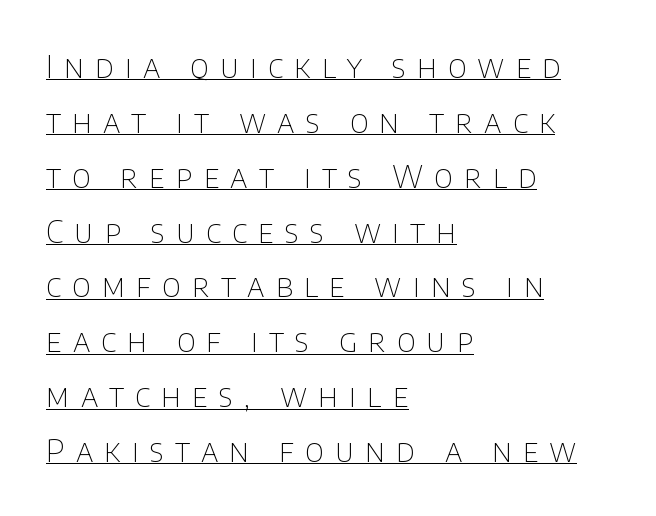
{"serif": "no", "italic": "no", "bold": "no", "weight": "thin", "width": "normal", "stroke_contrast": "low", "x_height": "large", "monospaced": "no", "underline": "yes", "align": "left", "line_spacing_ratio": 1.77, "letter_spacing": "wide", "letter_spacing_em": 0.36, "glyph_px": 31}
